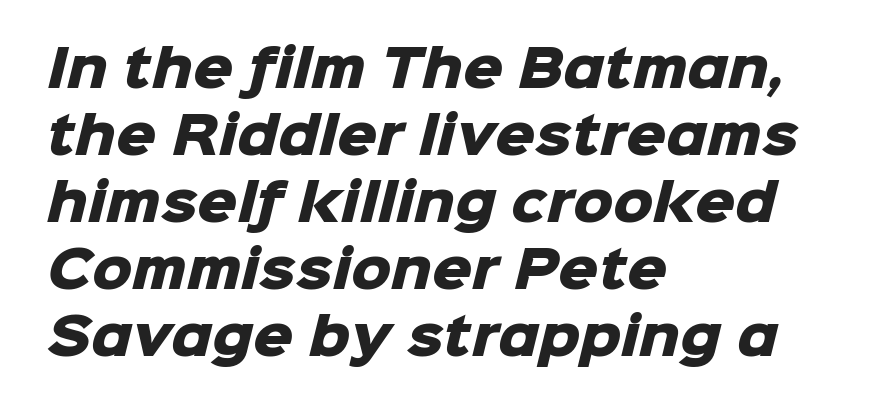
{"serif": "no", "bold": "yes", "weight": "heavy", "width": "normal", "stroke_contrast": "low", "x_height": "medium", "monospaced": "no", "underline": "no", "align": "left", "line_spacing": "normal", "line_spacing_ratio": 1.34, "letter_spacing": "normal", "letter_spacing_em": 0.0, "glyph_px": 50}
